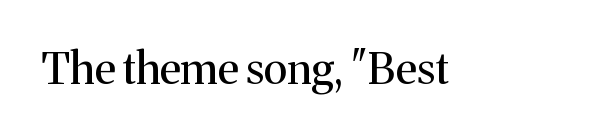
The image shows 43 px regular-weight serif type, upright; set normal letter spacing, not underlined; medium stroke contrast and a medium x-height.
